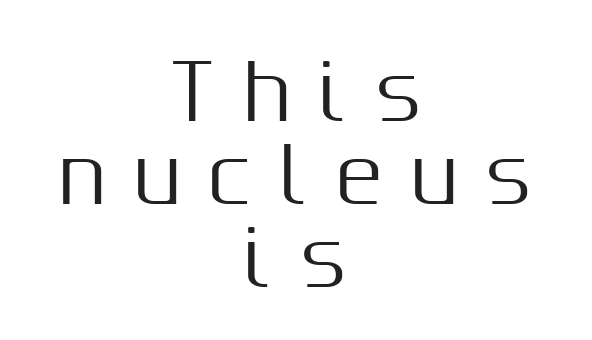
{"serif": "no", "italic": "no", "width": "normal", "stroke_contrast": "medium", "x_height": "medium", "monospaced": "no", "underline": "no", "align": "center", "line_spacing": "tight", "line_spacing_ratio": 1.09, "letter_spacing": "wide", "letter_spacing_em": 0.38, "glyph_px": 76}
